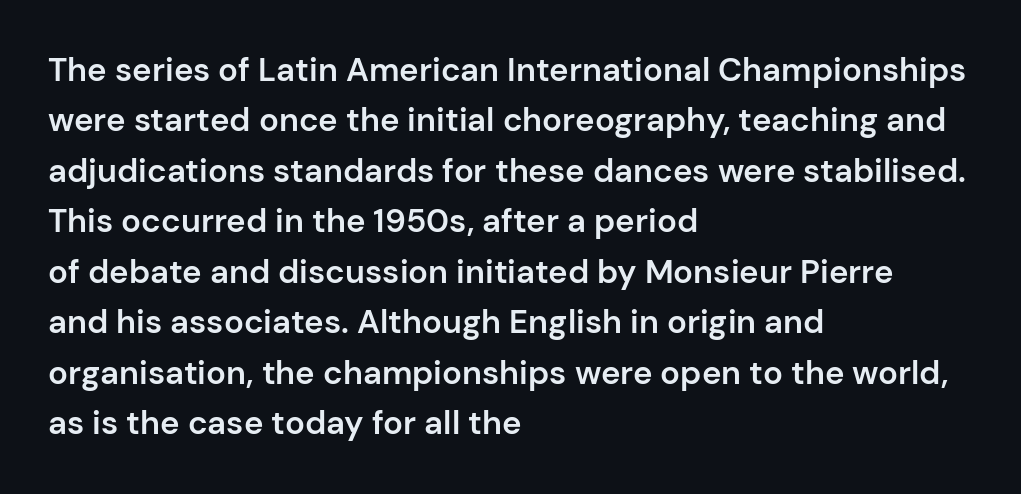
This is roman type, the default non-slanted kind. The lines sit at an ordinary, default distance from one another. A bit beefed up — I'd call it semibold rather than bold. Line starts are locked; line ends wander. What kind of face is this? One without serifs — a sans.
